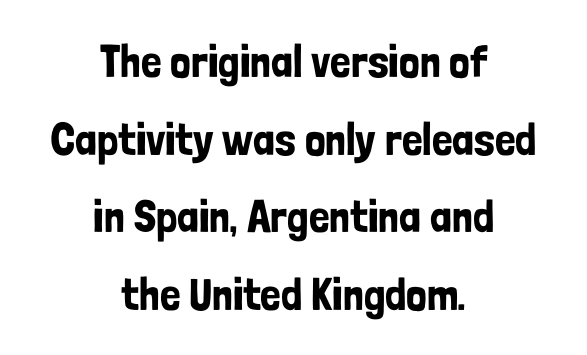
The image shows 46 px condensed sans-serif type, upright; set centered, normal line spacing (1.69x), normal letter spacing, not underlined; low stroke contrast and a medium x-height.
